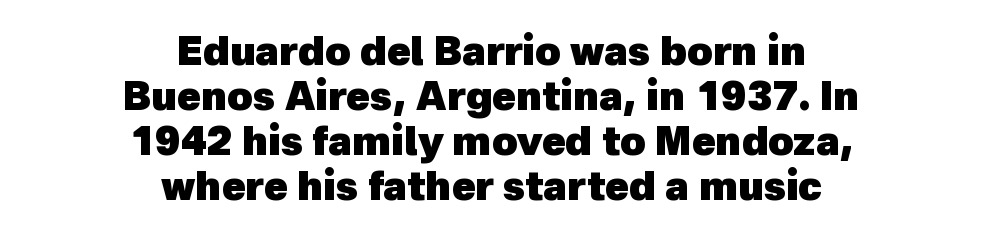
These lines are rendered in a variable-pitch font. Is the type bold? Yes — the strokes are clearly thick and heavy. Inter-character spacing is left at the font's built-in metrics. The compositor balanced each line on the midline.
